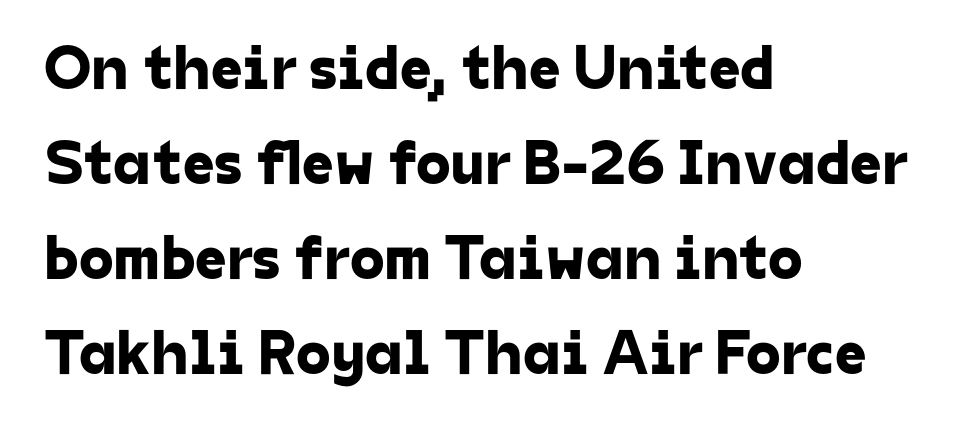
Q: Is the typeface a serif or a sans-serif typeface? A: Sans-serif.
Q: Is the text underlined? A: No.
Q: How is the paragraph aligned? A: Left-aligned.
Q: Is the spacing between letters normal or unusually wide? A: Normal.
Q: Is the spacing between lines tight, normal or loose? A: Normal.
Q: Width (condensed, normal, or wide)? A: Normal.
Q: Stroke contrast? A: Low.
Q: x-height? A: Medium.
Q: Monospaced? A: No.
